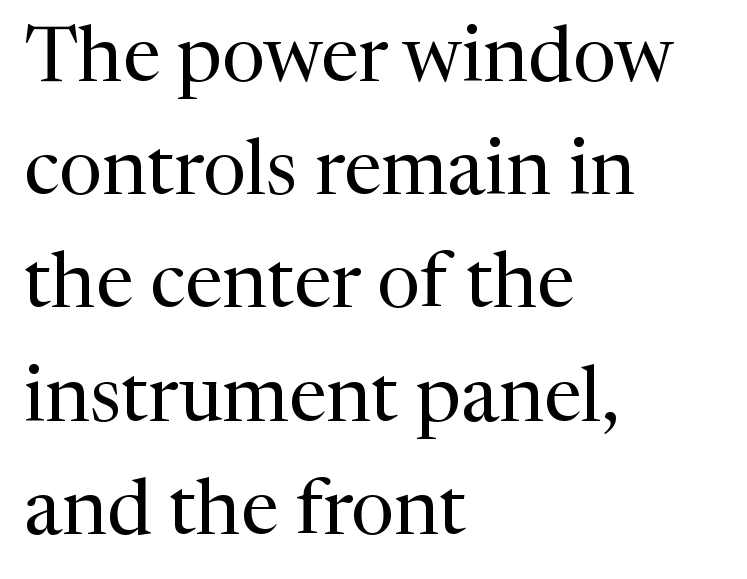
Q: Is the text bold? A: No.
Q: Is the text italic (slanted)? A: No, it is upright.
Q: Is the typeface a serif or a sans-serif typeface? A: Serif.
Q: Is the text underlined? A: No.
Q: How is the paragraph aligned? A: Left-aligned.
Q: Is the spacing between letters normal or unusually wide? A: Normal.
Q: Is the spacing between lines tight, normal or loose? A: Normal.
Q: Width (condensed, normal, or wide)? A: Normal.
Q: Stroke contrast? A: Medium.
Q: x-height? A: Medium.
Q: Monospaced? A: No.
